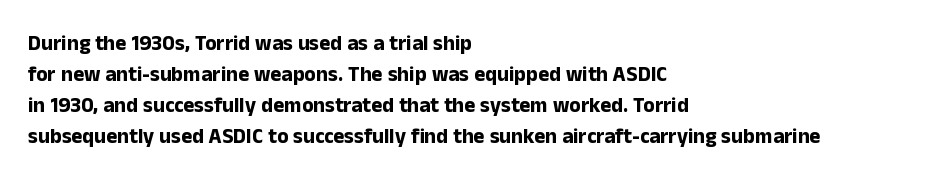
Q: Is the text bold? A: Yes.
Q: Is the text italic (slanted)? A: No, it is upright.
Q: Is the text underlined? A: No.
Q: How is the paragraph aligned? A: Left-aligned.
Q: Is the spacing between letters normal or unusually wide? A: Normal.
Q: Is the spacing between lines tight, normal or loose? A: Normal.
